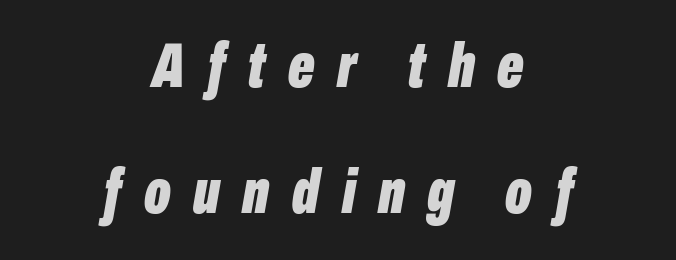
{"italic": "yes", "lean": "right", "slant_degrees": 10, "bold": "yes", "weight": "bold", "width": "condensed", "stroke_contrast": "low", "x_height": "medium", "monospaced": "no", "underline": "no", "align": "center", "line_spacing": "loose", "line_spacing_ratio": 2.04, "letter_spacing": "wide", "letter_spacing_em": 0.36, "glyph_px": 62}
